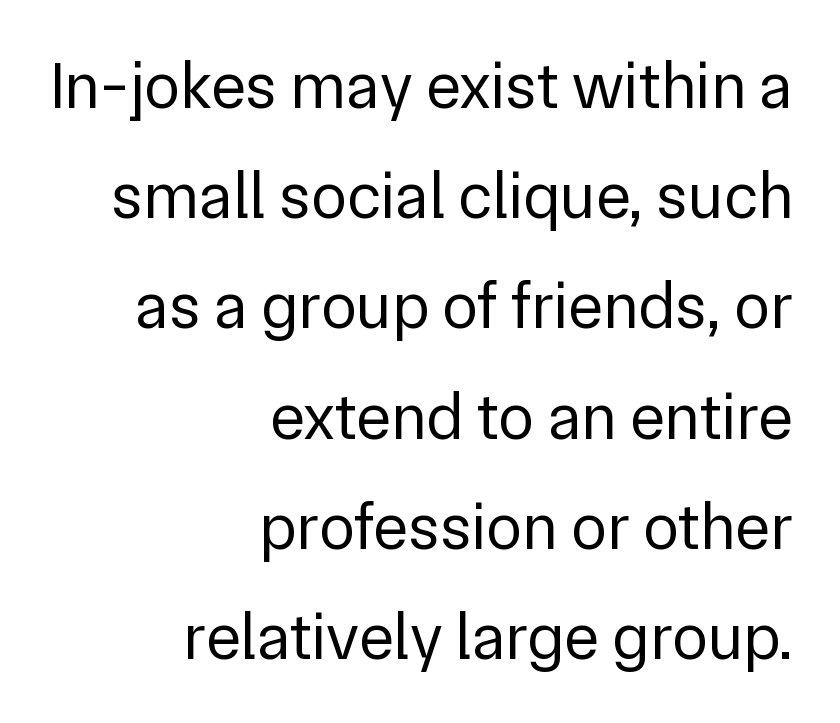
{"serif": "no", "italic": "no", "bold": "no", "weight": "regular", "width": "normal", "stroke_contrast": "low", "x_height": "medium", "monospaced": "no", "underline": "no", "align": "right", "line_spacing": "normal", "line_spacing_ratio": 1.67, "letter_spacing": "normal", "letter_spacing_em": 0.0, "glyph_px": 66}
